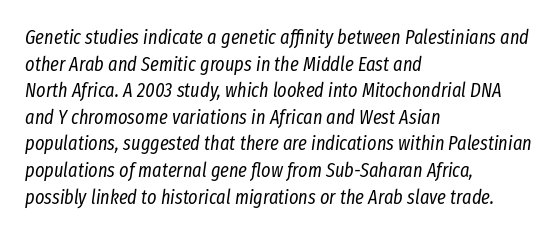
The image shows 20 px text type, italic (leaning right); set left-aligned, normal line spacing (1.33x), normal letter spacing, not underlined.
